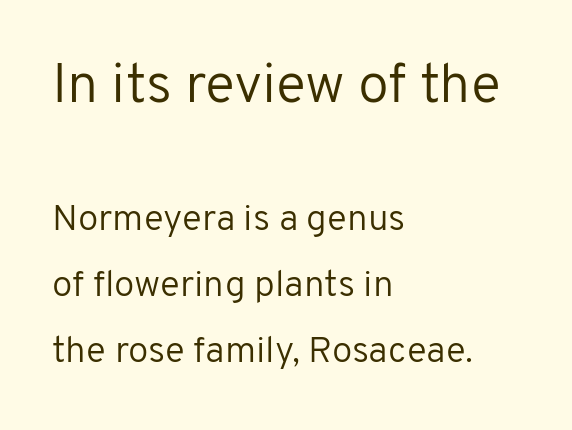
Rendered with straight, roman letterforms. Each letter keeps its own natural width here, so spacing adapts to shape. These lines stack with their left ends in a neat column. Top chunk: large. Bottom chunk: small. The characters display no serif detailing; their extremities are plain. Tracking here is standard; glyphs follow each other at the usual distance.
